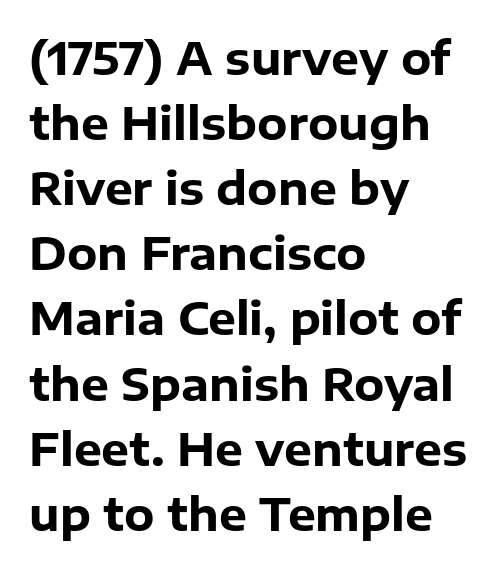
The image shows 44 px heavy sans-serif type, upright; set left-aligned, normal line spacing (1.48x), normal letter spacing, not underlined; low stroke contrast and a medium x-height.
